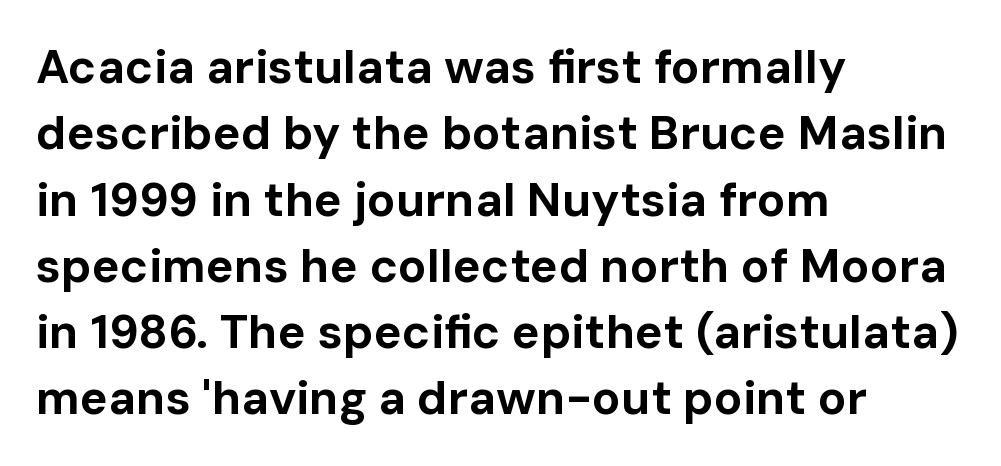
Q: Is the text bold? A: Yes.
Q: Is the text italic (slanted)? A: No, it is upright.
Q: Is the typeface a serif or a sans-serif typeface? A: Sans-serif.
Q: Is the text underlined? A: No.
Q: How is the paragraph aligned? A: Left-aligned.
Q: Is the spacing between letters normal or unusually wide? A: Normal.
Q: Is the spacing between lines tight, normal or loose? A: Normal.
Q: Width (condensed, normal, or wide)? A: Normal.
Q: Stroke contrast? A: Low.
Q: x-height? A: Medium.
Q: Monospaced? A: No.
